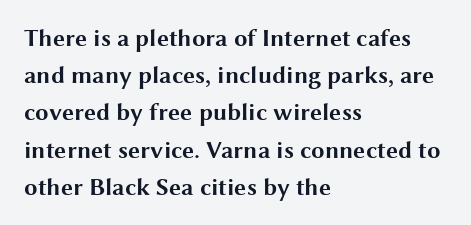
{"italic": "no", "bold": "yes", "underline": "no", "align": "left", "line_spacing": "normal", "line_spacing_ratio": 1.55, "letter_spacing": "normal", "letter_spacing_em": 0.0, "glyph_px": 24}
